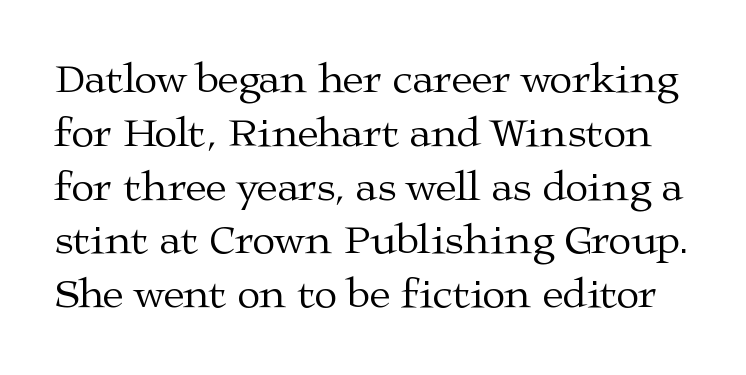
{"serif": "yes", "italic": "no", "bold": "no", "weight": "regular", "width": "wide", "stroke_contrast": "medium", "x_height": "medium", "monospaced": "no", "underline": "no", "line_spacing": "normal", "line_spacing_ratio": 1.28, "letter_spacing": "normal", "letter_spacing_em": 0.0, "glyph_px": 42}
